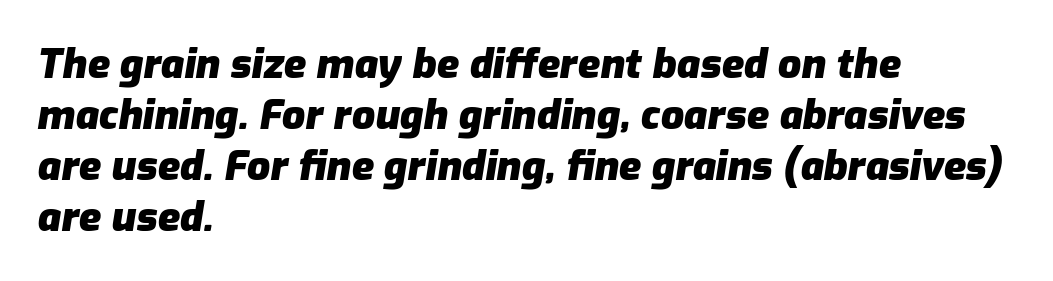
Q: Is the text bold? A: Yes.
Q: Is the text italic (slanted)? A: Yes, it leans right by about 9 degrees.
Q: Is the text underlined? A: No.
Q: How is the paragraph aligned? A: Left-aligned.
Q: Is the spacing between letters normal or unusually wide? A: Normal.
Q: Width (condensed, normal, or wide)? A: Normal.
Q: Stroke contrast? A: Low.
Q: x-height? A: Medium.
Q: Monospaced? A: No.
